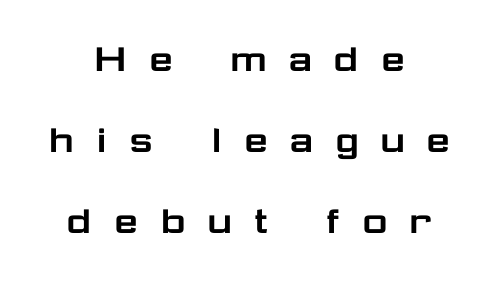
Q: Is the text italic (slanted)? A: No, it is upright.
Q: Is the typeface a serif or a sans-serif typeface? A: Sans-serif.
Q: Is the text underlined? A: No.
Q: How is the paragraph aligned? A: Centered.
Q: Is the spacing between letters normal or unusually wide? A: Unusually wide.
Q: Width (condensed, normal, or wide)? A: Wide.
Q: Stroke contrast? A: Low.
Q: x-height? A: Medium.
Q: Monospaced? A: No.
